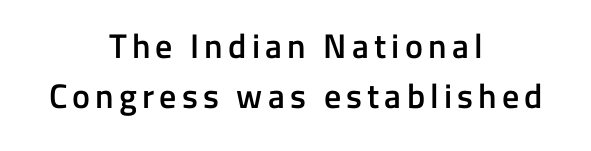
The area under the type is left untouched. A somewhat darkened texture: the type is semibold rather than bold. Looks like regular typesetting: each glyph gets only the width it needs. These lines were composed using upright roman letters.
